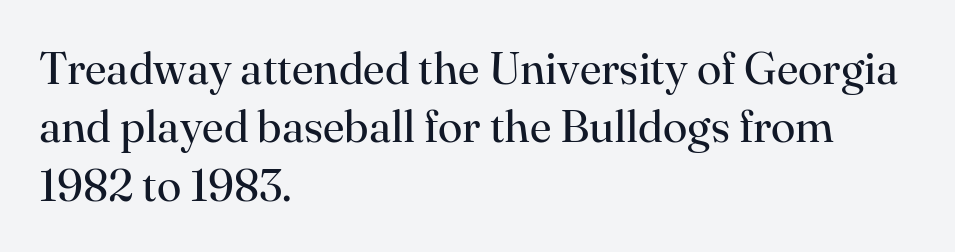
Descenders hang freely into open space. These lines keep a tight, regular rhythm from letter to letter. All the whitespace from short lines collects on the right. The space between consecutive lines is moderate. The axis of the letterforms is exactly vertical. No heavy texture on the line: the type isn't bold.
